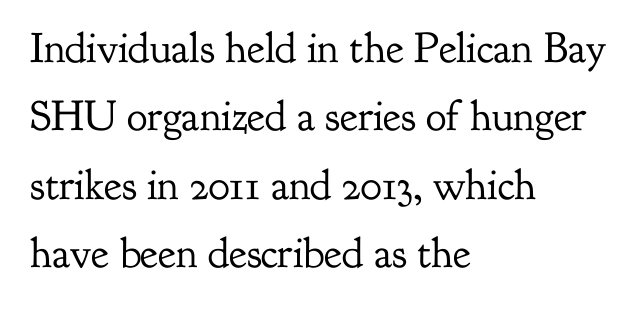
{"serif": "yes", "italic": "no", "bold": "no", "weight": "regular", "width": "normal", "stroke_contrast": "low", "x_height": "small", "monospaced": "no", "underline": "no", "align": "left", "line_spacing": "normal", "line_spacing_ratio": 1.59, "letter_spacing": "normal", "letter_spacing_em": 0.0, "glyph_px": 43}
